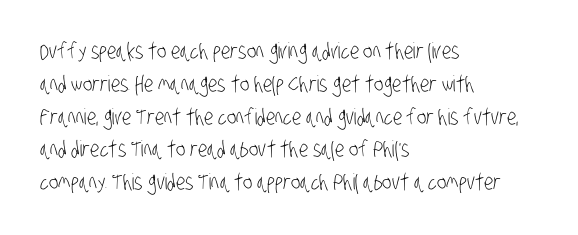
Q: Is the text bold? A: No.
Q: Is the text underlined? A: No.
Q: How is the paragraph aligned? A: Left-aligned.
Q: Is the spacing between letters normal or unusually wide? A: Normal.
Q: Is the spacing between lines tight, normal or loose? A: Normal.
